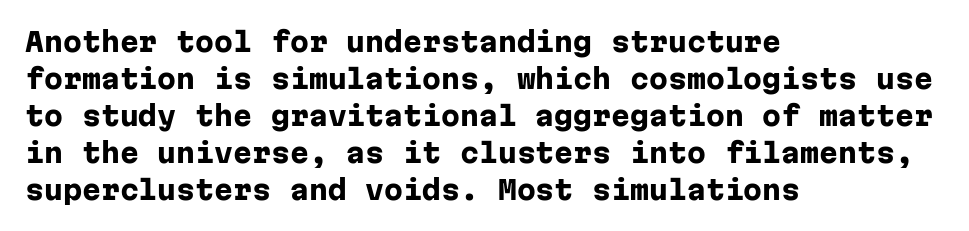
{"italic": "no", "bold": "yes", "underline": "no", "align": "left", "line_spacing": "normal", "line_spacing_ratio": 1.37, "letter_spacing": "normal", "letter_spacing_em": 0.0, "glyph_px": 27}
